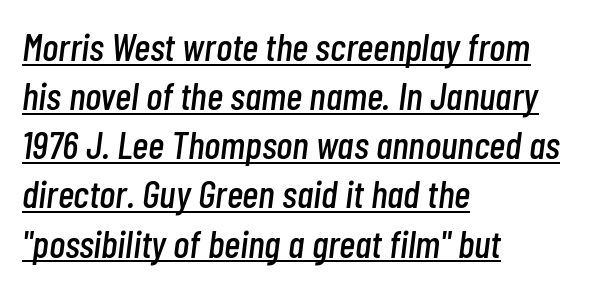
{"italic": "yes", "lean": "right", "slant_degrees": 7, "width": "condensed", "stroke_contrast": "low", "x_height": "medium", "monospaced": "no", "underline": "yes", "align": "left", "line_spacing": "normal", "line_spacing_ratio": 1.26, "letter_spacing": "normal", "letter_spacing_em": 0.0, "glyph_px": 39}
